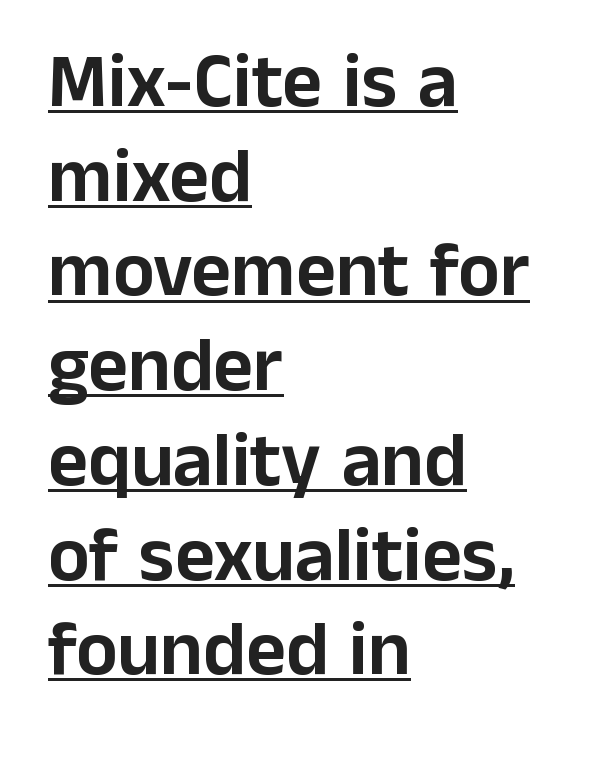
{"serif": "no", "italic": "no", "width": "normal", "stroke_contrast": "low", "x_height": "medium", "monospaced": "no", "underline": "yes", "align": "left", "line_spacing_ratio": 1.23, "letter_spacing": "normal", "letter_spacing_em": 0.0, "glyph_px": 77}
